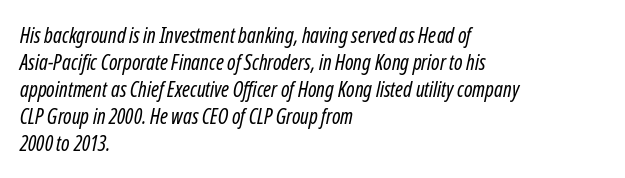
An italicized treatment has been applied to the whole sample. The space between consecutive lines is moderate. Check the space under the baseline: it is left empty. In terms of letterspacing, this is plain default setting. Weight: in the light-to-regular range.
